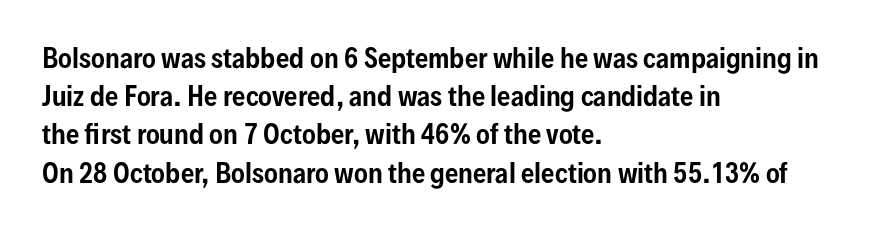
{"italic": "no", "underline": "no", "align": "left", "line_spacing": "normal", "line_spacing_ratio": 1.47, "letter_spacing": "normal", "letter_spacing_em": 0.0, "glyph_px": 26}
